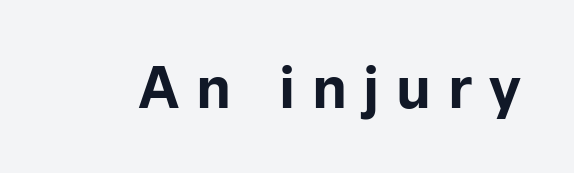
The image shows 55 px bold sans-serif type, upright; set unusually wide letter spacing (+0.3 em), not underlined; low stroke contrast and a medium x-height.
